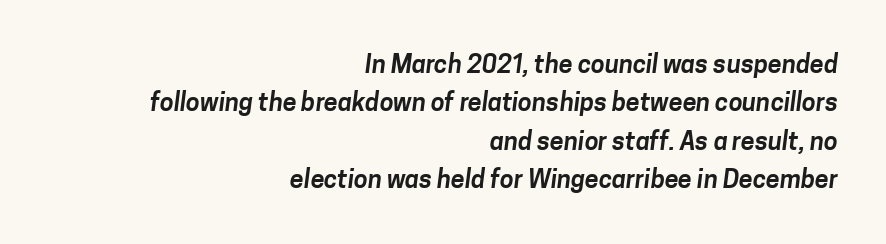
Q: Is the text underlined? A: No.
Q: How is the paragraph aligned? A: Right-aligned.
Q: Is the spacing between letters normal or unusually wide? A: Normal.
Q: Is the spacing between lines tight, normal or loose? A: Normal.
